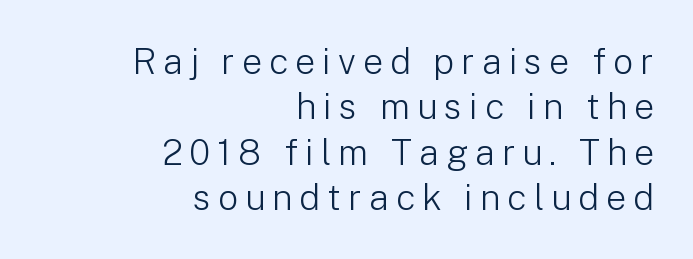
The image shows 36 px light sans-serif type, upright; set right-aligned, normal line spacing (1.26x), not underlined; low stroke contrast and a medium x-height.
